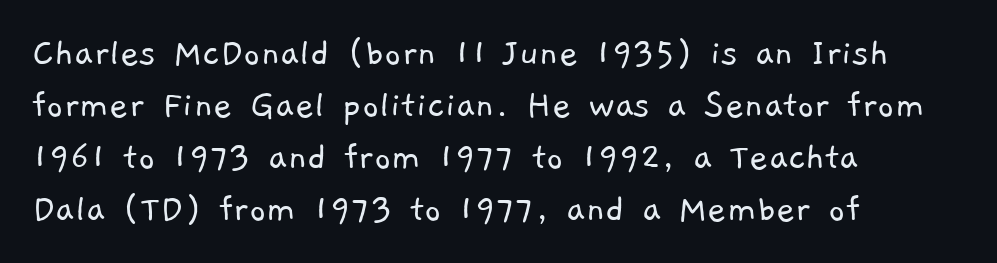
{"serif": "no", "bold": "no", "weight": "light", "width": "normal", "stroke_contrast": "low", "x_height": "medium", "monospaced": "no", "underline": "no", "align": "left", "line_spacing": "normal", "line_spacing_ratio": 1.27, "letter_spacing": "normal", "letter_spacing_em": 0.0, "glyph_px": 41}
